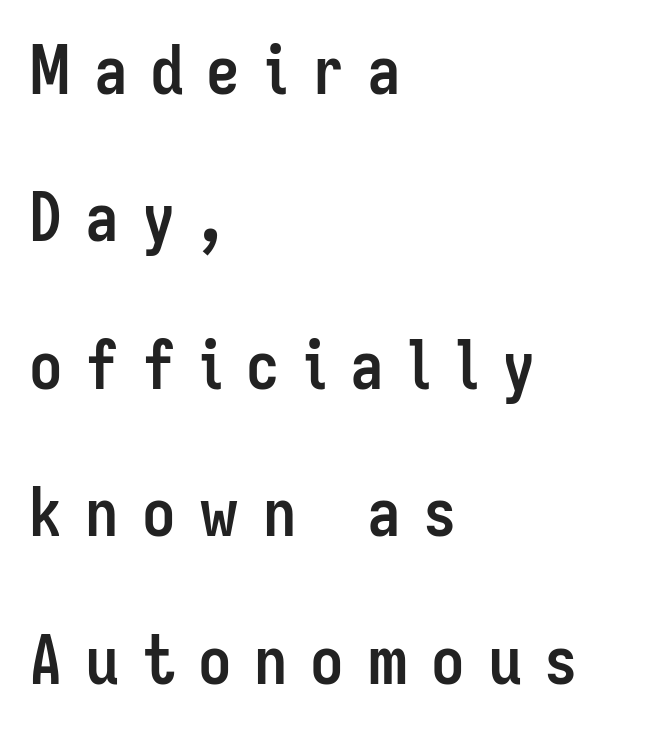
The rendering anchors every line to the left-hand side. These lines are rendered in a variable-pitch font. Honestly, there is no underline to notice here at all. Substantial extra tracking has been applied to these lines.
